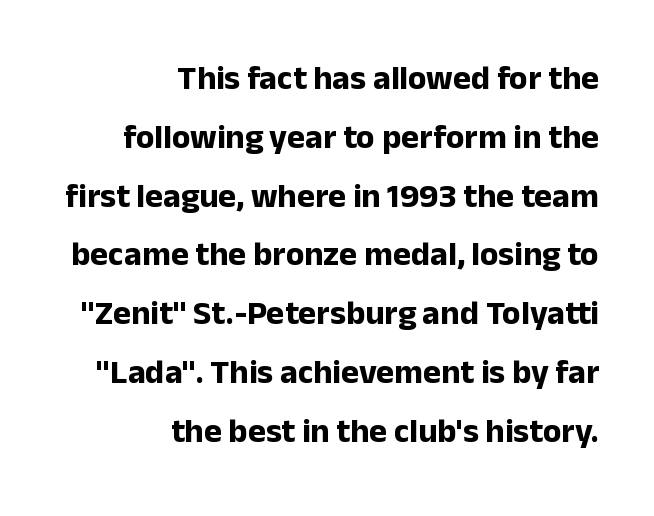
The lettering holds an erect, upright posture throughout. Which margin do the lines hug? The right one — the left edge is uneven. The face used here is rendered with its standard letterfit. This sample has the flowing, uneven cadence of proportional lettering. Set as a true bold cut, around the 700 mark. The space beneath each line is pristine and unruled.
